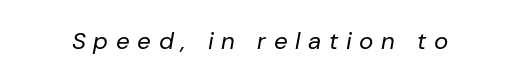
Tall strokes in this sample are angled rather than plumb. The specimen omits any rule beneath the text block's lines. Caption: expanded tracking, letters set apart. The letters look calm and open, with moderate or lighter stems.
